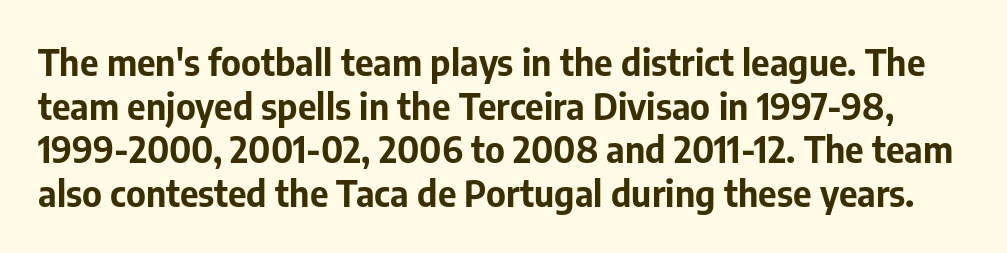
{"serif": "no", "italic": "no", "bold": "yes", "weight": "bold", "width": "normal", "stroke_contrast": "low", "x_height": "medium", "monospaced": "no", "underline": "no", "line_spacing_ratio": 1.21, "letter_spacing": "normal", "letter_spacing_em": 0.0, "glyph_px": 36}
